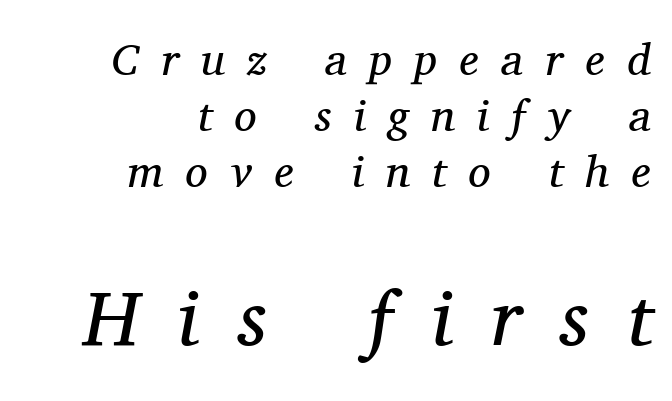
{"serif": "yes", "italic": "yes", "lean": "right", "slant_degrees": 11, "bold": "no", "weight": "regular", "width": "normal", "stroke_contrast": "medium", "x_height": "medium", "monospaced": "no", "underline": "no", "align": "right", "line_spacing_ratio": 1.24, "letter_spacing": "wide", "letter_spacing_em": 0.5, "larger_block": "second", "size_ratio": 1.73, "glyph_px": 78}
